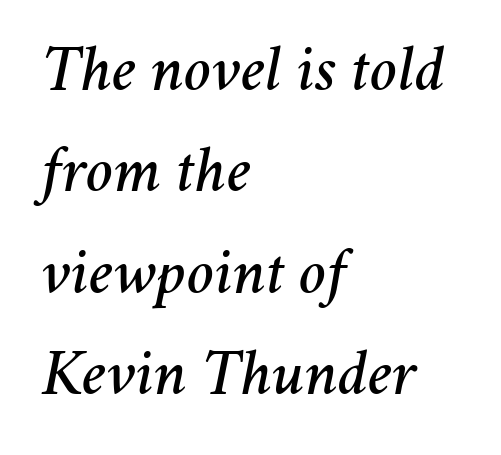
The image shows 65 px text type, italic (leaning right); set left-aligned, normal line spacing (1.56x), normal letter spacing, not underlined; medium stroke contrast and a medium x-height.
